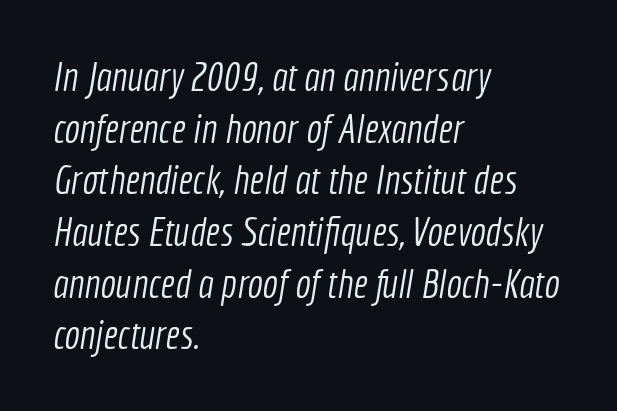
The image shows 41 px light, condensed sans-serif type; set left-aligned, normal line spacing (1.26x), normal letter spacing, not underlined; a medium x-height.
